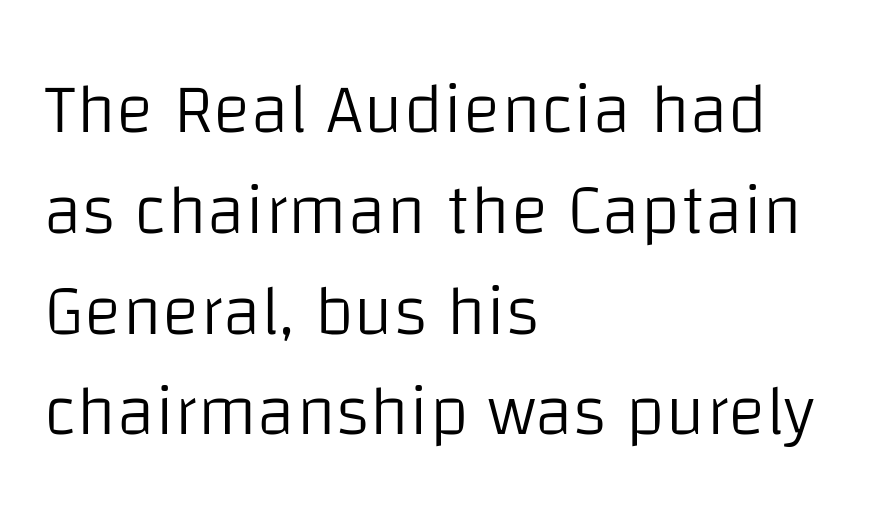
{"serif": "no", "italic": "no", "bold": "no", "weight": "light", "width": "normal", "stroke_contrast": "low", "x_height": "large", "monospaced": "no", "underline": "no", "align": "left", "line_spacing": "normal", "line_spacing_ratio": 1.42, "letter_spacing": "normal", "letter_spacing_em": 0.0, "glyph_px": 71}
